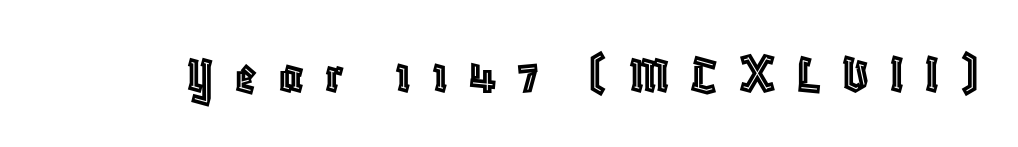
The axis of the letterforms is exactly vertical. Decoration check: the copy has no underline. This sample has the flowing, uneven cadence of proportional lettering. The rendering inserts visible extra space after every character.
